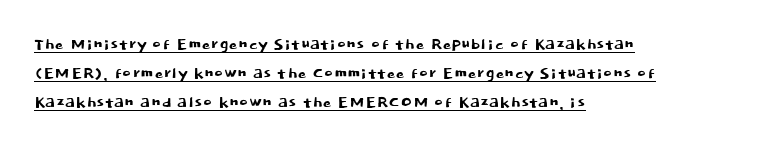
Is the block centered? No — it sits flush against the left margin. The lines sit at an ordinary, default distance from one another. When letters stand straight like this, we call the style roman or upright. In designer terms, the underline attribute is active on this setting. Nobody touched the tracking dial on this one.
